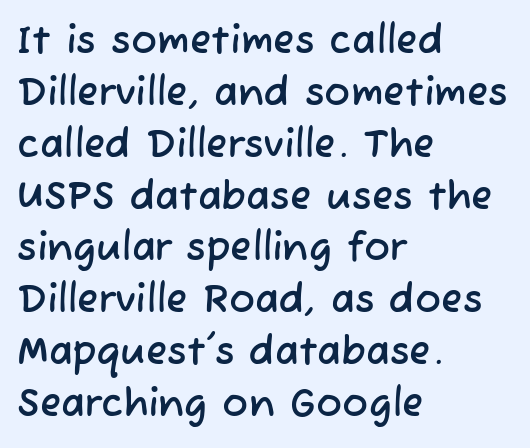
The text was rendered using a sans face with plain stroke endings. Descender tails drop into unmarked territory. Compared with typical body copy, the letter spacing here is the same. The passage shown stacks its lines at a standard gap. Looks like regular typesetting: each glyph gets only the width it needs. Alignment: flush left.
